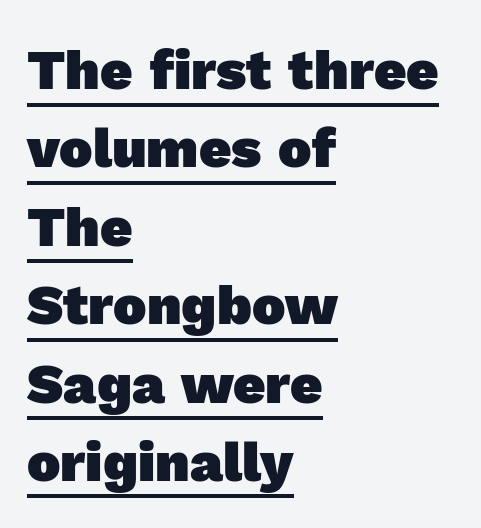
If you measured baseline to baseline, you'd find a middling distance. What weight is shown? A full bold with thick strokes. Serif or sans? Sans — the stroke terminals are bare. The lettering is marked with a stroke running underneath it.
